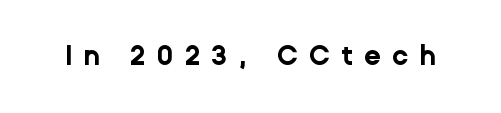
Style check: upright. The sample has been set heavy, in full bold. You could only call the tracking loose — the letters float apart. Only glyphs here, with clear space below each row.
